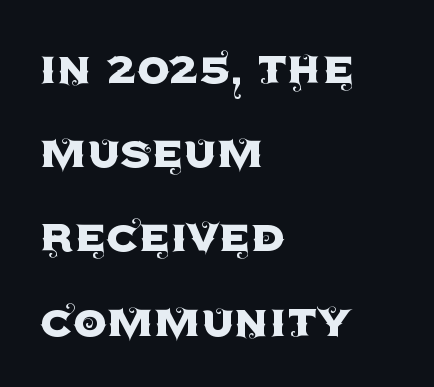
The image shows 54 px sans-serif type, upright; set left-aligned, normal line spacing (1.56x), normal letter spacing, not underlined; a large x-height.
